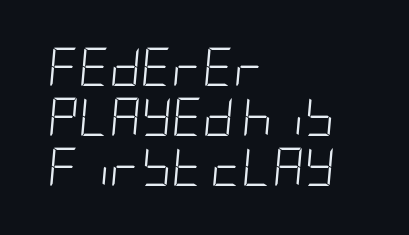
Q: Is the text bold? A: No.
Q: Is the text italic (slanted)? A: Yes, it leans right by about 5 degrees.
Q: Is the text underlined? A: No.
Q: How is the paragraph aligned? A: Left-aligned.
Q: Is the spacing between letters normal or unusually wide? A: Normal.
Q: Is the spacing between lines tight, normal or loose? A: Normal.
Q: Width (condensed, normal, or wide)? A: Condensed.
Q: Stroke contrast? A: Low.
Q: x-height? A: Large.
